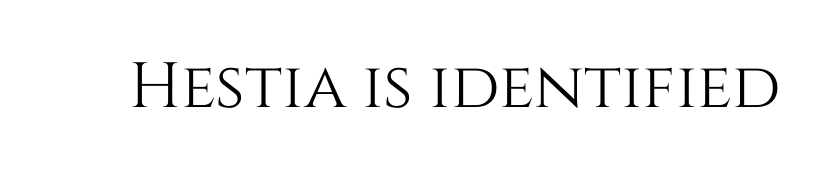
The image shows 64 px text type, upright; set normal letter spacing, not underlined; medium stroke contrast and a large x-height.
